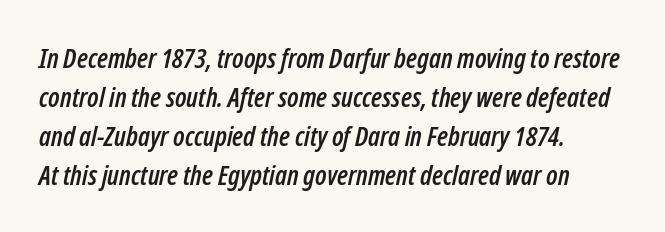
The image shows 27 px text type, italic (leaning right); set left-aligned, normal line spacing (1.44x), normal letter spacing, not underlined.
